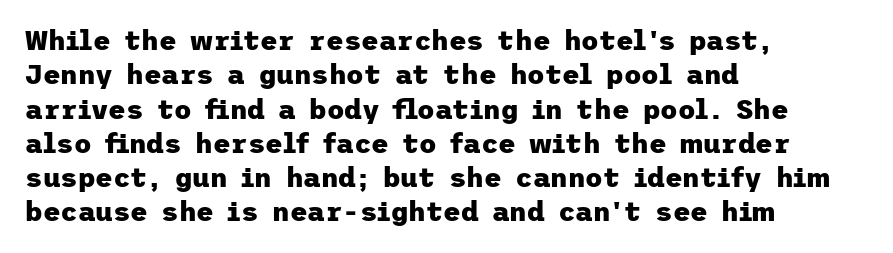
{"italic": "no", "bold": "yes", "underline": "no", "align": "left", "line_spacing": "normal", "line_spacing_ratio": 1.27, "letter_spacing": "normal", "letter_spacing_em": 0.0, "glyph_px": 27}
